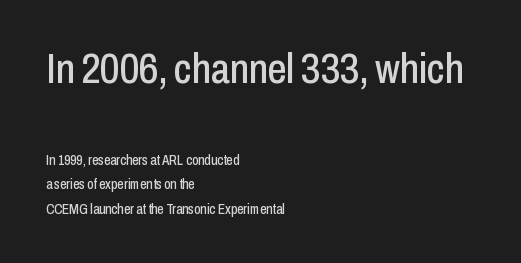
The image shows 42 px condensed sans-serif type, upright; set left-aligned, line spacing 1.73x, normal letter spacing, not underlined; the first (top) block is 3.0x larger; low stroke contrast and a medium x-height.
